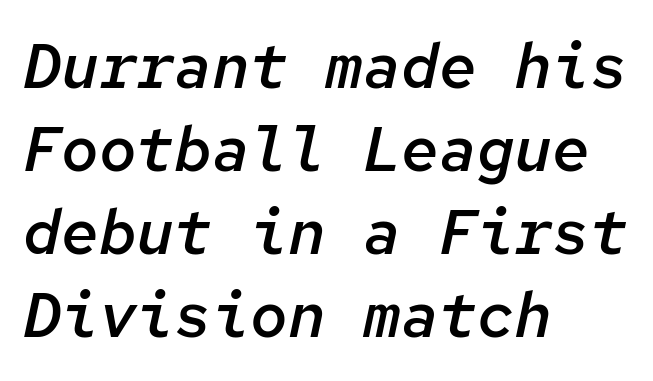
The passage is arranged the way most books set body copy — flush left. Strokes here are thickened, but only to semibold level. Does extra space separate the letters? No, they use regular spacing. Check under the words: just untouched page. Emphasis-style slanted type is in use.
